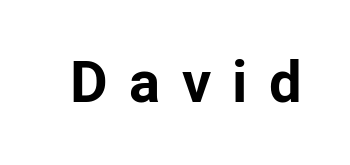
Q: Is the text bold? A: Yes.
Q: Is the text italic (slanted)? A: No, it is upright.
Q: Is the typeface a serif or a sans-serif typeface? A: Sans-serif.
Q: Is the text underlined? A: No.
Q: Is the spacing between letters normal or unusually wide? A: Unusually wide.
Q: Width (condensed, normal, or wide)? A: Normal.
Q: Stroke contrast? A: Low.
Q: x-height? A: Medium.
Q: Monospaced? A: No.
